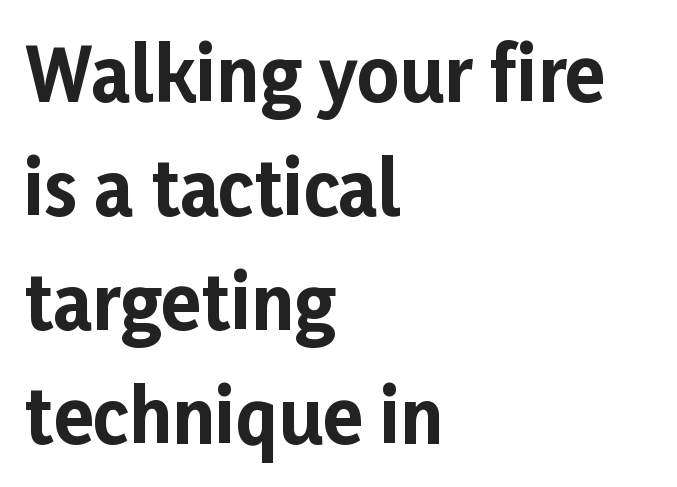
{"serif": "no", "italic": "no", "bold": "yes", "weight": "bold", "width": "normal", "stroke_contrast": "low", "x_height": "medium", "monospaced": "no", "underline": "no", "align": "left", "line_spacing": "normal", "line_spacing_ratio": 1.56, "letter_spacing": "normal", "letter_spacing_em": 0.0, "glyph_px": 73}
